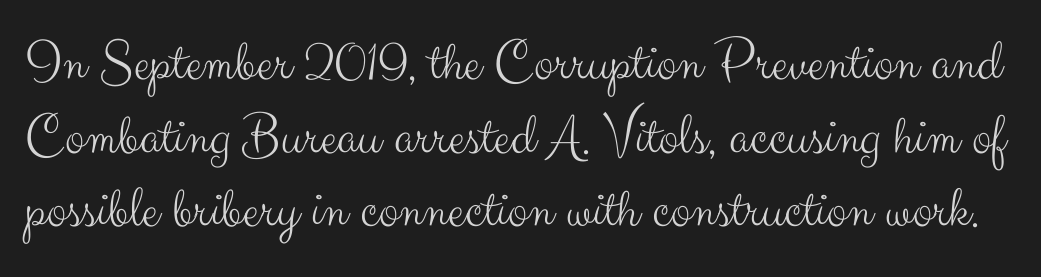
{"serif": "no", "bold": "no", "weight": "light", "width": "normal", "stroke_contrast": "medium", "x_height": "small", "monospaced": "no", "underline": "no", "line_spacing": "normal", "line_spacing_ratio": 1.25, "letter_spacing": "normal", "letter_spacing_em": 0.0, "glyph_px": 59}
